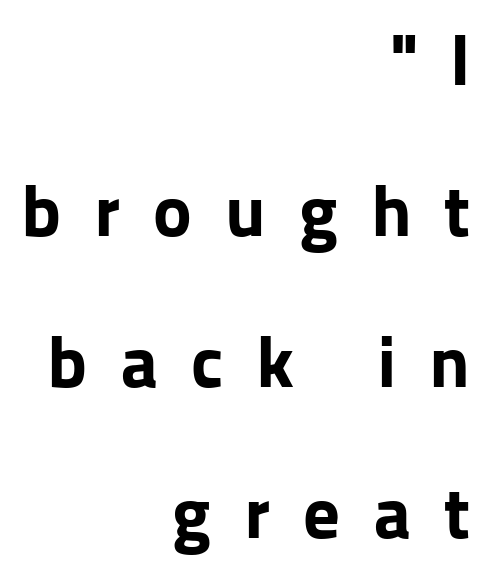
The font family rendered here belongs to the sans-serif group. A full-strength bold gives these letters their thick strokes. Plain, unruled lines of type. The lines are quadded right. A typesetter would call this proportional, since set widths differ per character. Does the lettering tilt? It doesn't — this is upright.
